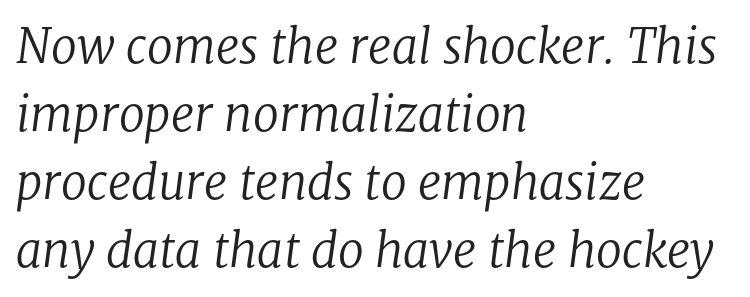
{"serif": "yes", "italic": "yes", "lean": "right", "slant_degrees": 8, "bold": "no", "weight": "regular", "width": "normal", "stroke_contrast": "low", "x_height": "medium", "monospaced": "no", "underline": "no", "align": "left", "line_spacing": "normal", "line_spacing_ratio": 1.45, "letter_spacing": "normal", "letter_spacing_em": 0.0, "glyph_px": 47}
